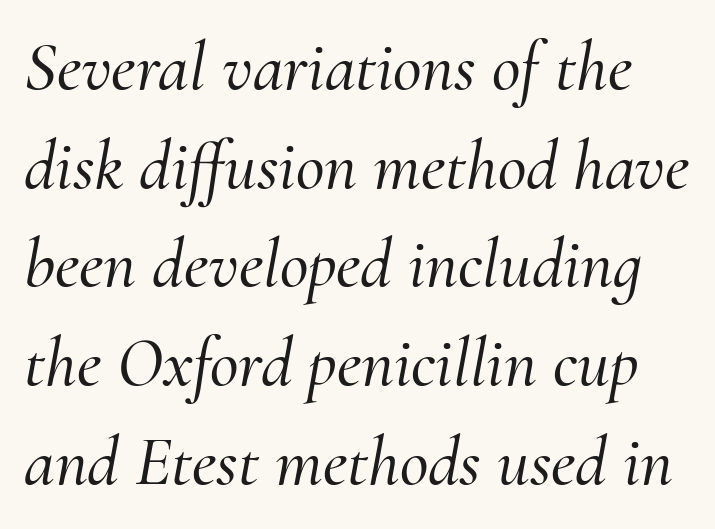
Q: Is the text italic (slanted)? A: Yes, it leans right by about 10 degrees.
Q: Is the typeface a serif or a sans-serif typeface? A: Serif.
Q: Is the text underlined? A: No.
Q: Is the spacing between letters normal or unusually wide? A: Normal.
Q: Is the spacing between lines tight, normal or loose? A: Normal.
Q: Width (condensed, normal, or wide)? A: Normal.
Q: Stroke contrast? A: Medium.
Q: x-height? A: Small.
Q: Monospaced? A: No.
